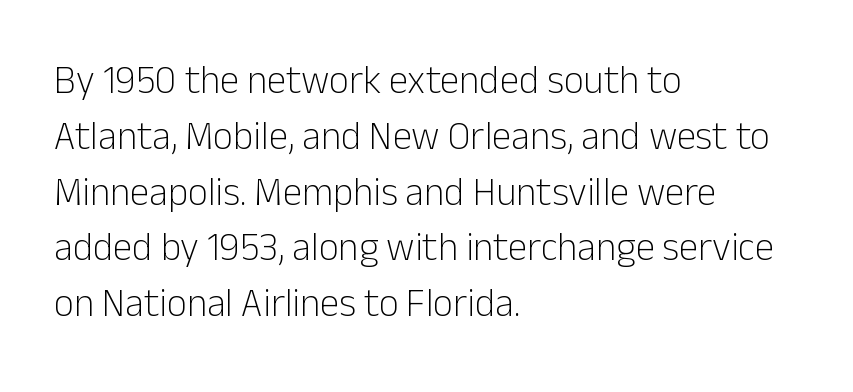
{"serif": "no", "italic": "no", "bold": "no", "weight": "light", "width": "normal", "stroke_contrast": "low", "x_height": "medium", "monospaced": "no", "underline": "no", "align": "left", "line_spacing": "normal", "line_spacing_ratio": 1.43, "letter_spacing": "normal", "letter_spacing_em": 0.0, "glyph_px": 39}
